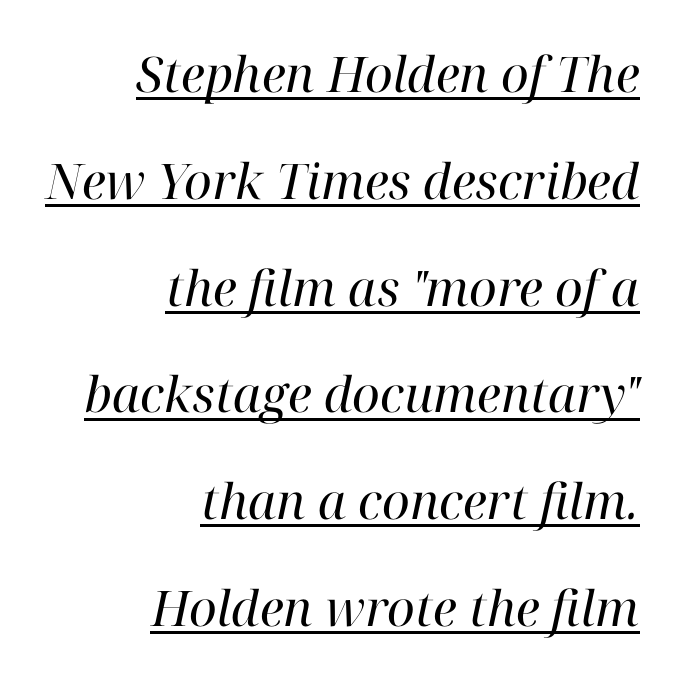
The image shows 49 px regular-weight serif type, italic (leaning right); set right-aligned, loose line spacing (2.18x), normal letter spacing, underlined; high stroke contrast and a medium x-height.
